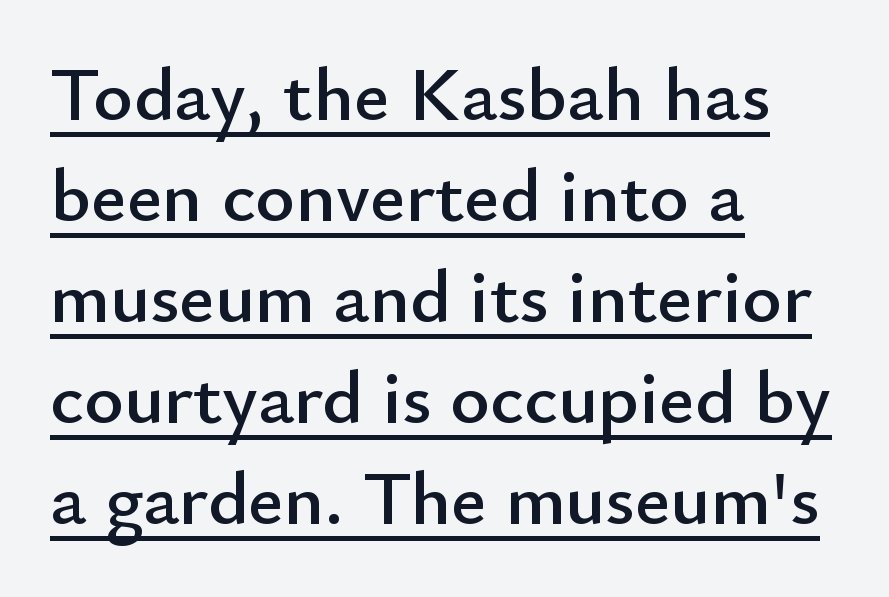
{"serif": "no", "italic": "no", "width": "normal", "stroke_contrast": "low", "x_height": "small", "monospaced": "no", "underline": "yes", "align": "left", "line_spacing": "normal", "line_spacing_ratio": 1.33, "letter_spacing": "normal", "letter_spacing_em": 0.0, "glyph_px": 76}
